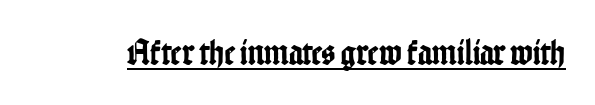
The image shows 37 px condensed sans-serif type, upright; set normal letter spacing, underlined; low stroke contrast and a medium x-height.
